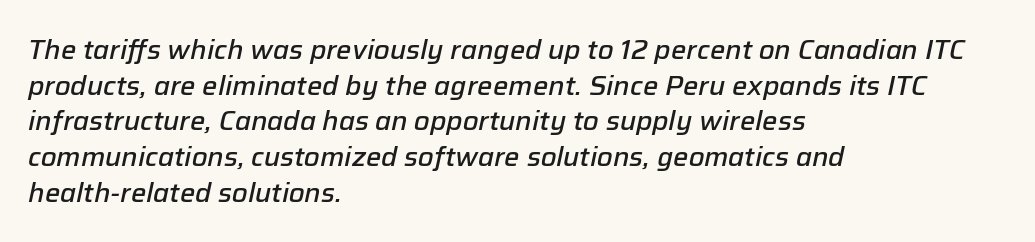
Q: Is the text bold? A: Semi-bold.
Q: Is the text italic (slanted)? A: Yes, it leans right by about 12 degrees.
Q: Is the text underlined? A: No.
Q: How is the paragraph aligned? A: Left-aligned.
Q: Is the spacing between letters normal or unusually wide? A: Normal.
Q: Is the spacing between lines tight, normal or loose? A: Normal.
